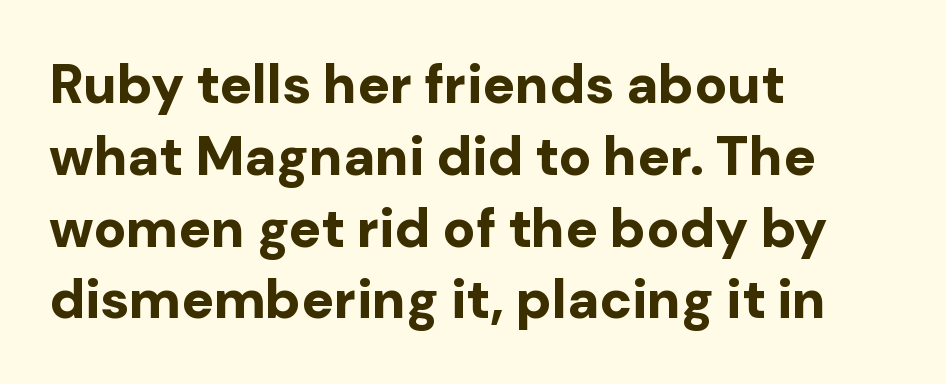
Designer's note — italics off, roman on. Note the varied advance widths — an 'i' is clearly narrower than an 'm'. Students, note that the glyphs here touch the page at normal intervals. Whoever set this chose a conventional vertical rhythm. The face used here has the dense, thick strokes of a bold.
